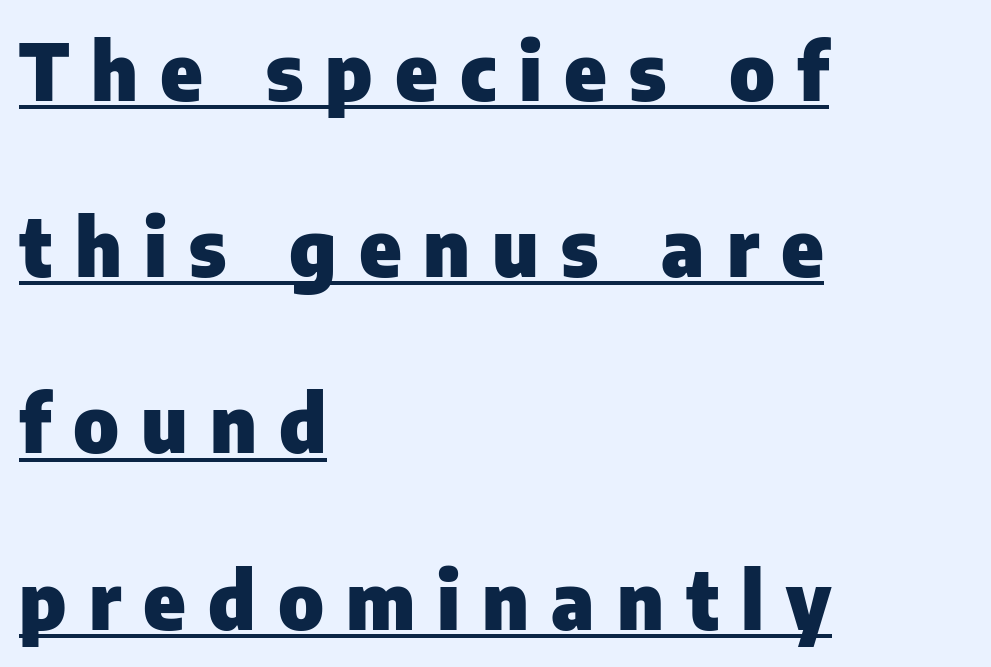
{"serif": "no", "italic": "no", "bold": "yes", "weight": "heavy", "width": "normal", "stroke_contrast": "low", "x_height": "medium", "monospaced": "no", "underline": "yes", "align": "left", "line_spacing": "loose", "line_spacing_ratio": 2.23, "letter_spacing": "wide", "letter_spacing_em": 0.28, "glyph_px": 79}
